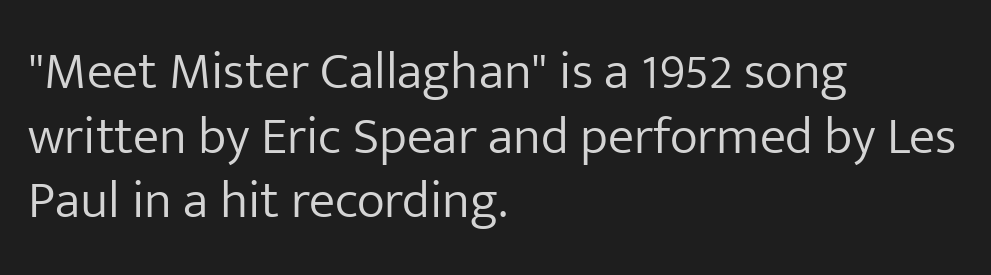
You could call the tracking neutral — neither tight nor loose. Type without underlining. Is the type heavy? It reads as light-to-regular instead. Visually the block forms a straight wall on the left and a jagged coastline on the right. Grotesque or geometric, the face here clearly has no serifs.
